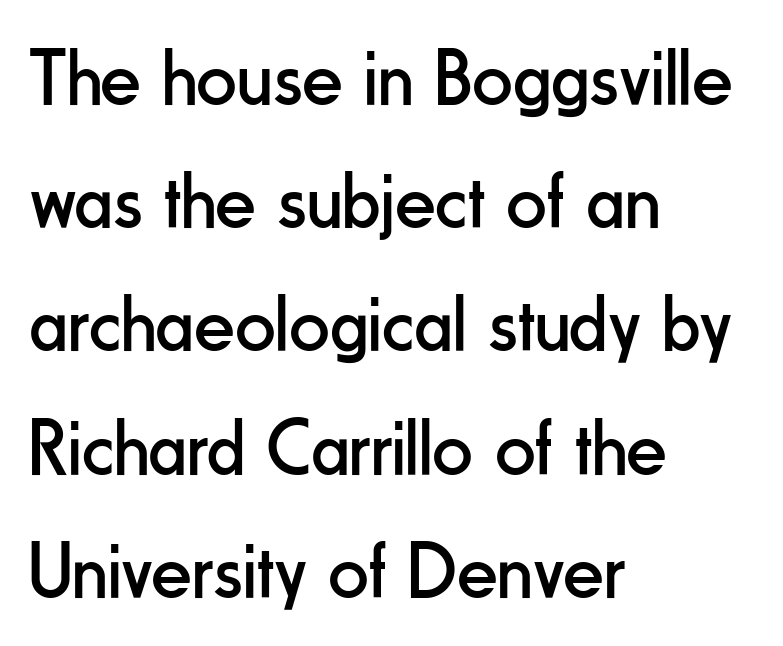
The image shows 80 px regular-weight, condensed sans-serif type, upright; set left-aligned, normal line spacing (1.54x), normal letter spacing, not underlined; low stroke contrast and a small x-height.
